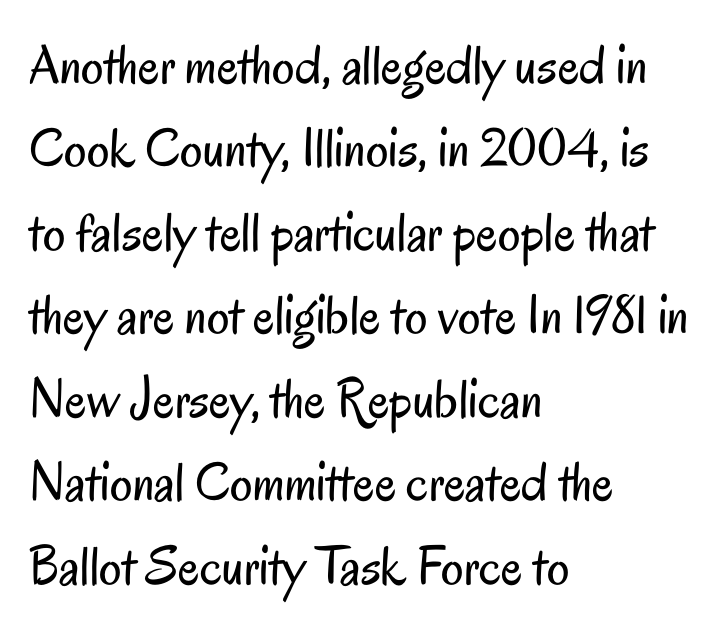
{"serif": "no", "italic": "no", "bold": "no", "weight": "regular", "width": "condensed", "stroke_contrast": "low", "x_height": "small", "monospaced": "no", "underline": "no", "align": "left", "line_spacing": "normal", "line_spacing_ratio": 1.49, "letter_spacing": "normal", "letter_spacing_em": 0.0, "glyph_px": 56}
